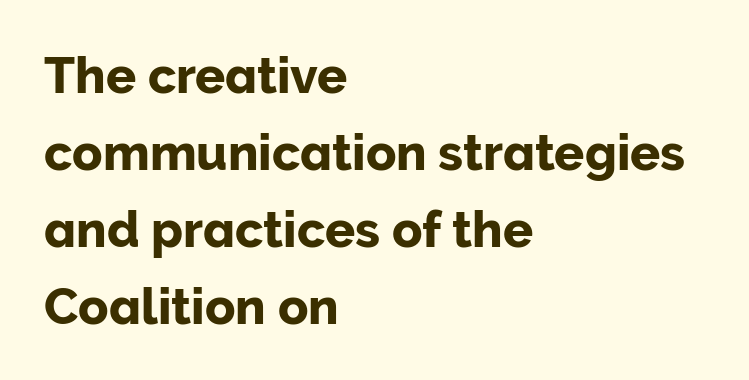
Upright lettering throughout. The rendering uses natural spacing where letterforms have individual widths. Does the copy run flush right? No — it runs flush left. How are the letters spaced? Ordinarily, with no added tracking. The face used here is a sans, in the tradition of grotesques and geometrics.
